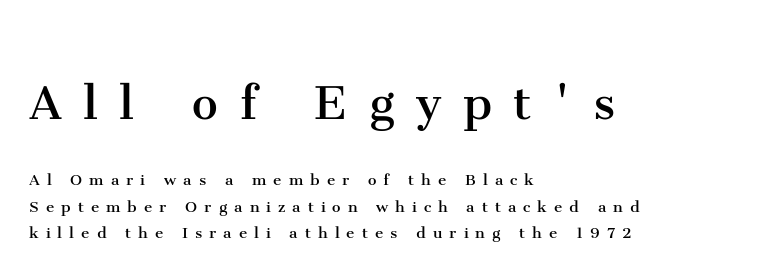
The image shows 58 px regular-weight serif type, upright; set left-aligned, normal line spacing (1.38x), unusually wide letter spacing (+0.37 em), not underlined; the first (top) block is 3.05x larger; medium stroke contrast and a medium x-height.
